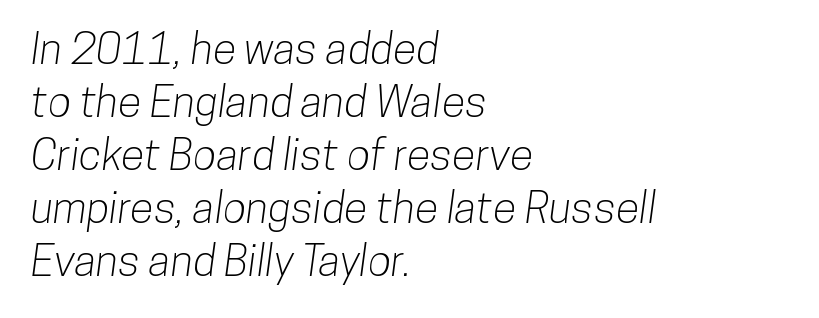
The image shows 43 px condensed sans-serif type; set left-aligned, line spacing 1.23x, normal letter spacing, not underlined; low stroke contrast and a medium x-height.
